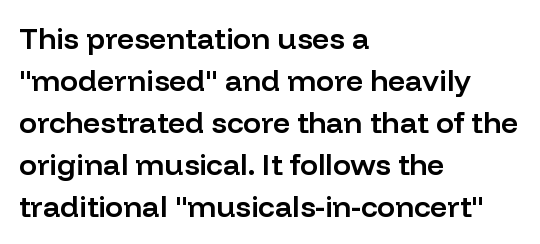
The paragraph has a hard left edge and a soft right edge. Serifs: no, the terminals of the letterforms are clean. Characters follow at the spacing the type designer built in. Typographic density is moderately raised because the face is semibold. Unlike italic type, these characters show no tilt at all. Varying glyph widths throughout — classic text-font behaviour.
